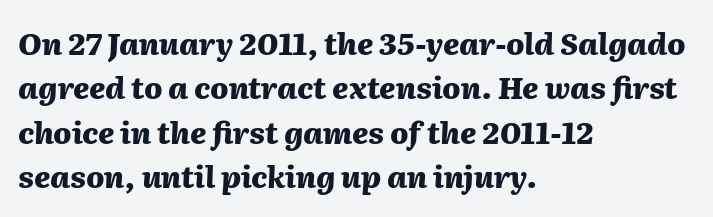
You could not count columns in this text — the font is proportionally spaced. Evenly set lines give the paragraph a standard silhouette. Honestly, the letter spacing is just normal — you wouldn't notice it. Look at the stroke-to-counter ratio: heavy, a bold. Decoration check: the copy has no underline.
